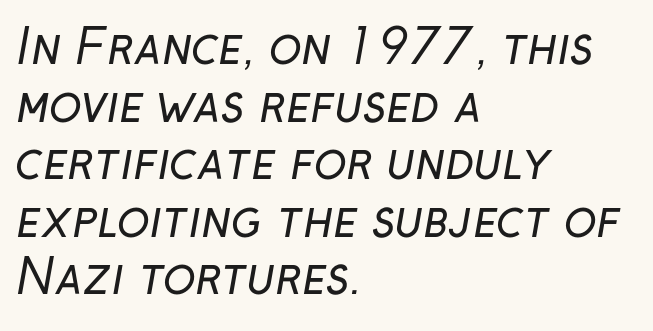
The image shows 48 px regular-weight sans-serif type; set left-aligned, line spacing 1.2x, normal letter spacing, not underlined; low stroke contrast and a medium x-height.
